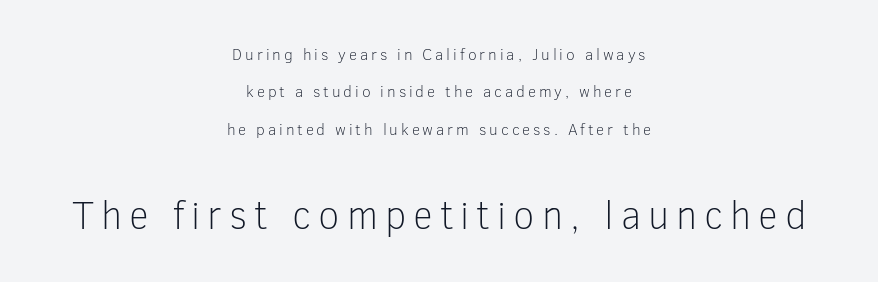
The image shows 39 px light sans-serif type, upright; set centered, loose line spacing (2.34x), not underlined; the second (bottom) block is 2.44x larger; low stroke contrast and a medium x-height.
